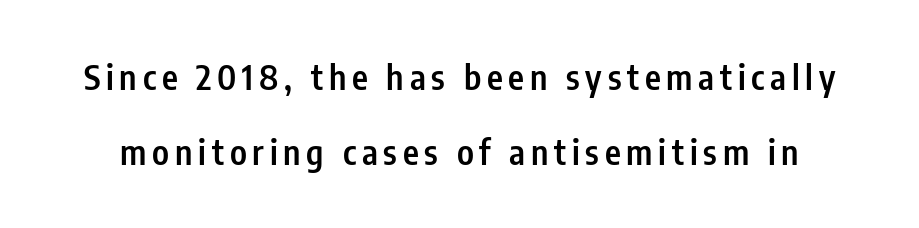
Q: Is the text bold? A: Semi-bold.
Q: Is the text italic (slanted)? A: No, it is upright.
Q: Is the typeface a serif or a sans-serif typeface? A: Sans-serif.
Q: Is the text underlined? A: No.
Q: Is the spacing between lines tight, normal or loose? A: Loose.
Q: Width (condensed, normal, or wide)? A: Condensed.
Q: Stroke contrast? A: Low.
Q: x-height? A: Medium.
Q: Monospaced? A: No.
